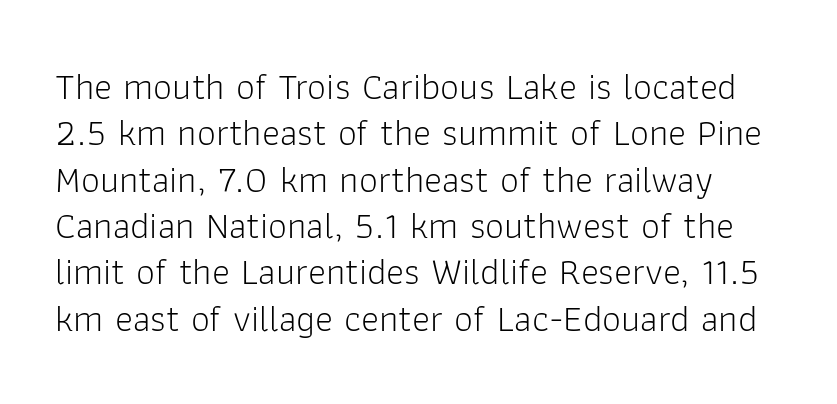
The specimen reads as upright at a glance. Regarding serifs, this sample does without them. The passage shown is typed in a proportional face where columns would drift. Is this a heavy cut? Hardly; it is regular or lighter. No extra tracking has been applied to these lines.
